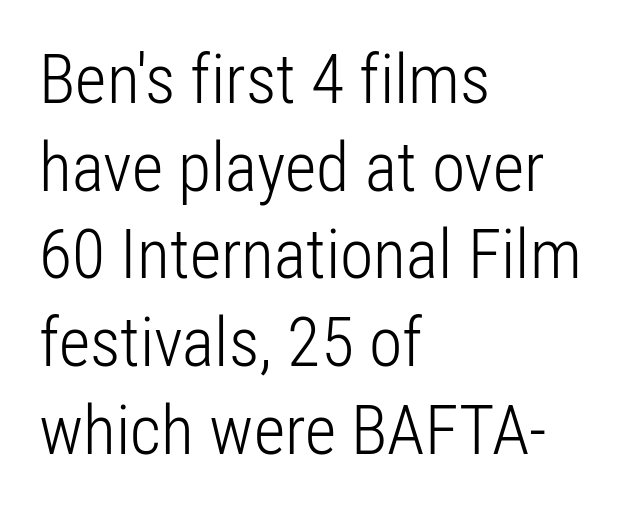
{"serif": "no", "italic": "no", "bold": "no", "weight": "light", "width": "condensed", "stroke_contrast": "low", "x_height": "medium", "monospaced": "no", "underline": "no", "align": "left", "line_spacing": "normal", "line_spacing_ratio": 1.29, "letter_spacing": "normal", "letter_spacing_em": 0.0, "glyph_px": 68}
